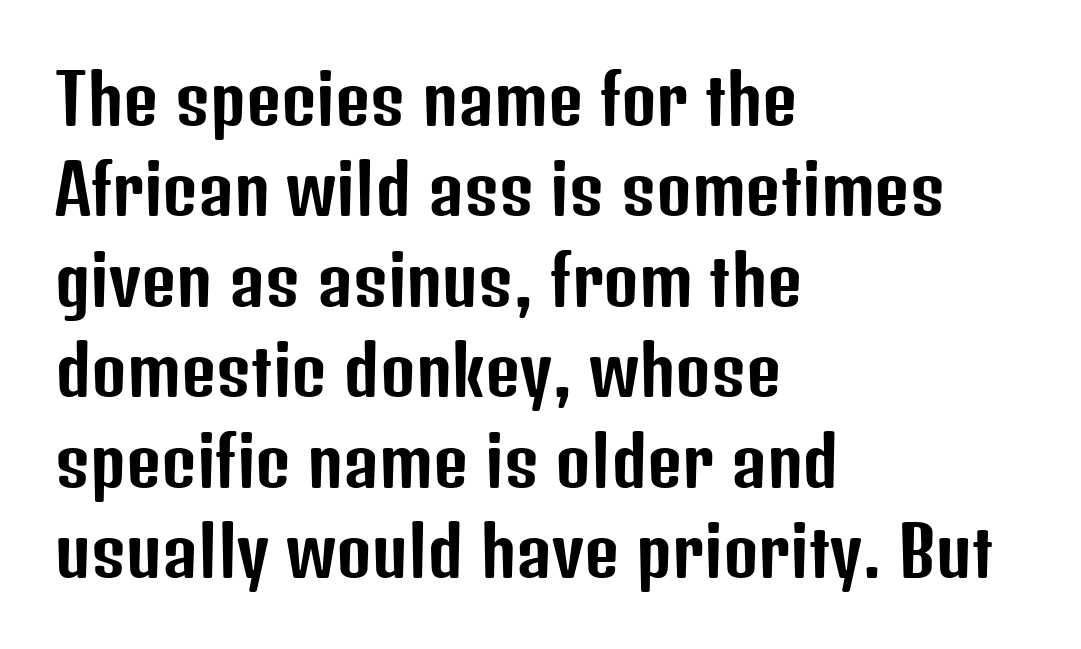
The letters stand straight up with perfectly vertical stems. Grotesque or geometric, the face here clearly has no serifs. There is no visible air inserted between adjacent glyphs. The designer left line spacing at the default. Descender tails drop into unmarked territory. One-word summary of the alignment: left.
